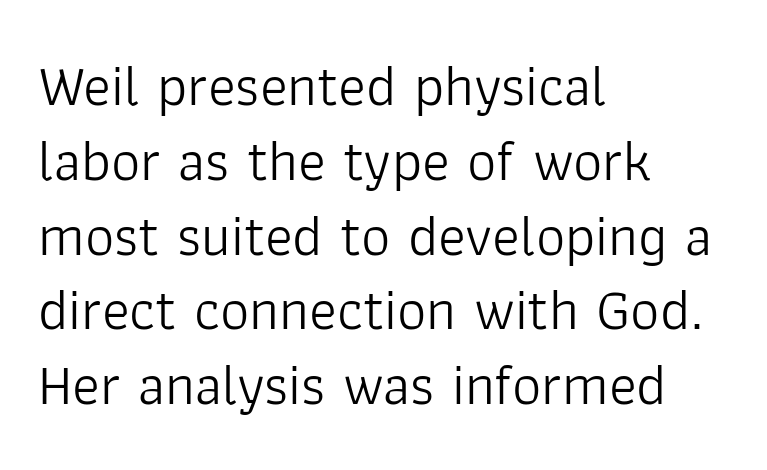
{"serif": "no", "italic": "no", "bold": "no", "weight": "light", "width": "normal", "stroke_contrast": "low", "x_height": "medium", "monospaced": "no", "underline": "no", "align": "left", "line_spacing": "normal", "line_spacing_ratio": 1.29, "letter_spacing": "normal", "letter_spacing_em": 0.0, "glyph_px": 58}
